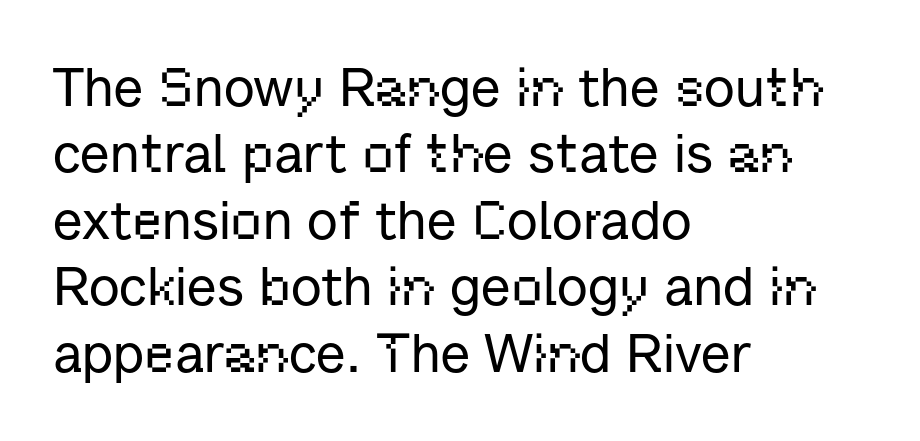
{"serif": "no", "italic": "no", "width": "normal", "stroke_contrast": "low", "x_height": "medium", "monospaced": "no", "underline": "no", "align": "left", "line_spacing_ratio": 1.23, "letter_spacing": "normal", "letter_spacing_em": 0.0, "glyph_px": 54}
